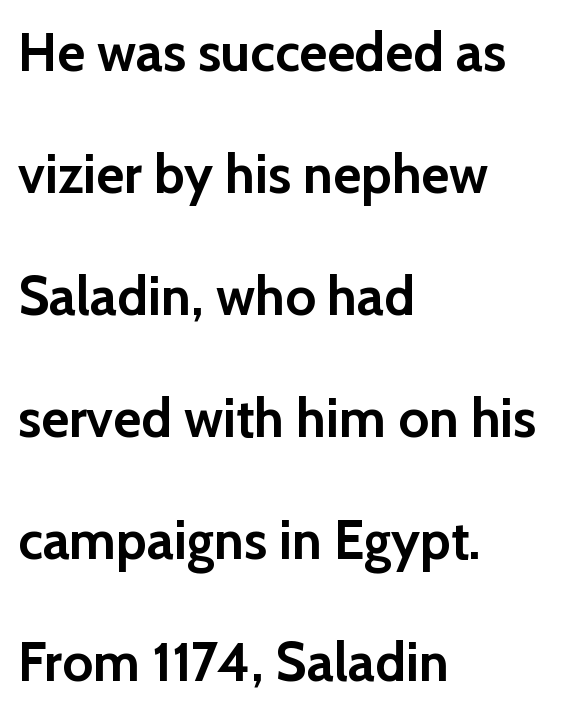
{"serif": "no", "italic": "no", "bold": "yes", "weight": "semibold", "width": "normal", "stroke_contrast": "low", "x_height": "medium", "monospaced": "no", "underline": "no", "align": "left", "line_spacing": "loose", "line_spacing_ratio": 2.26, "letter_spacing": "normal", "letter_spacing_em": 0.0, "glyph_px": 54}
